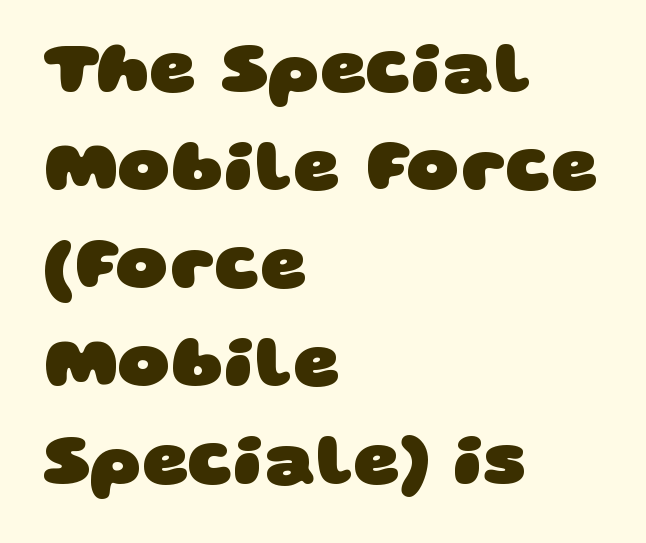
{"serif": "no", "bold": "yes", "weight": "heavy", "width": "wide", "stroke_contrast": "low", "x_height": "large", "monospaced": "no", "underline": "no", "align": "left", "line_spacing": "normal", "line_spacing_ratio": 1.36, "letter_spacing": "normal", "letter_spacing_em": 0.0, "glyph_px": 72}
